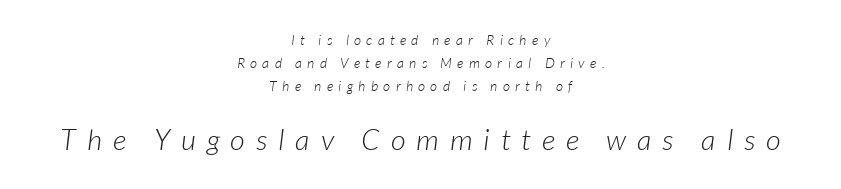
Is the block centered? Yes — each line is placed symmetrically about the middle. The face used here is rendered with a markedly widened letterfit. Do the characters align in a grid? No, the font is proportional. The weight tops out at a normal text grade. Is there much room between lines? A standard amount, neither cramped nor airy. The later block is typeset at a bigger size than the earlier block.
